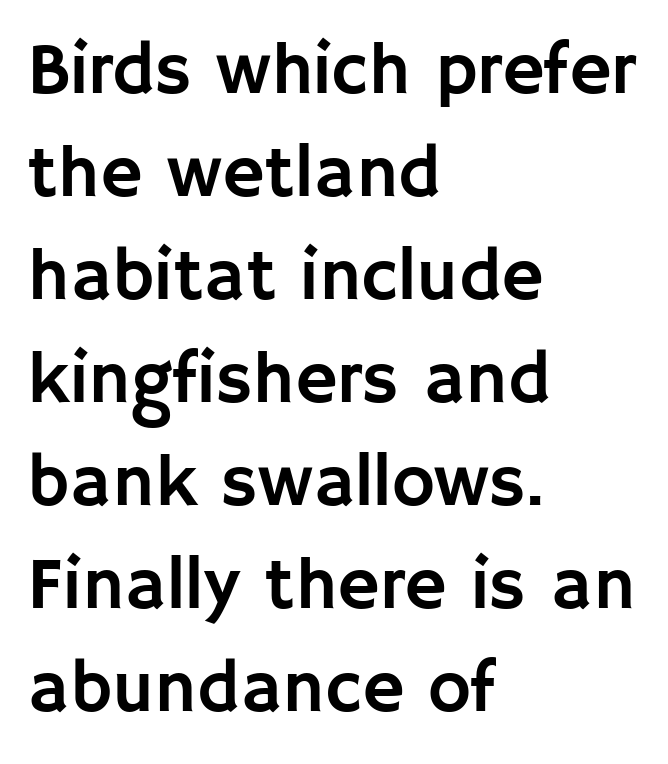
The image shows 73 px sans-serif type, upright; set left-aligned, normal line spacing (1.41x), normal letter spacing, not underlined; low stroke contrast and a large x-height.
